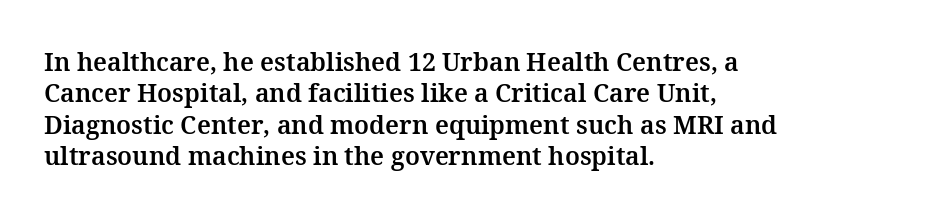
The image shows 25 px text type, upright; set left-aligned, normal line spacing (1.26x), normal letter spacing, not underlined.
